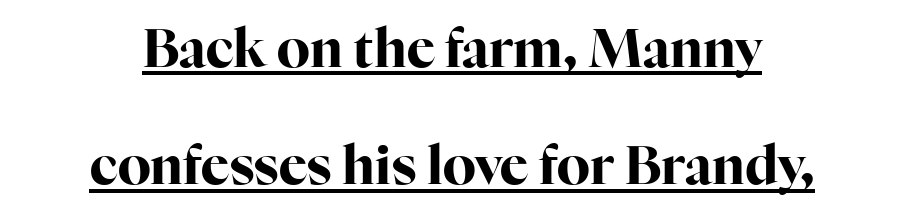
{"serif": "yes", "italic": "no", "bold": "yes", "weight": "bold", "width": "normal", "stroke_contrast": "high", "x_height": "medium", "monospaced": "no", "underline": "yes", "align": "center", "line_spacing": "loose", "line_spacing_ratio": 2.21, "letter_spacing": "normal", "letter_spacing_em": 0.0, "glyph_px": 53}
